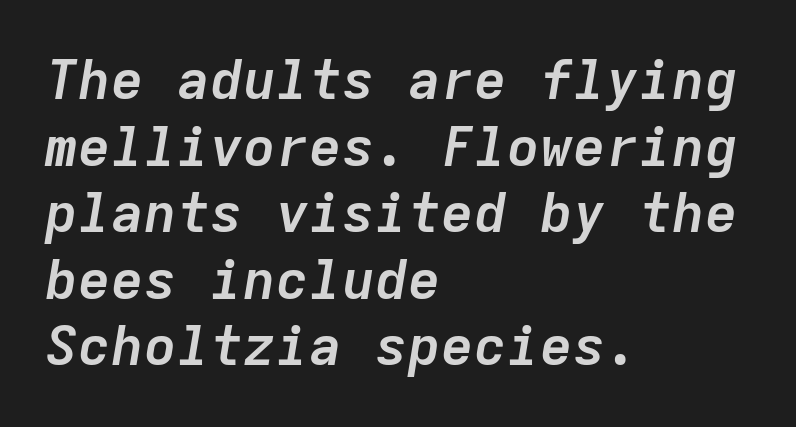
Q: Is the text bold? A: Yes.
Q: Is the text italic (slanted)? A: Yes, it leans right by about 9 degrees.
Q: Is the text underlined? A: No.
Q: How is the paragraph aligned? A: Left-aligned.
Q: Is the spacing between letters normal or unusually wide? A: Normal.
Q: Width (condensed, normal, or wide)? A: Normal.
Q: Stroke contrast? A: Low.
Q: x-height? A: Medium.
Q: Monospaced? A: Yes.
